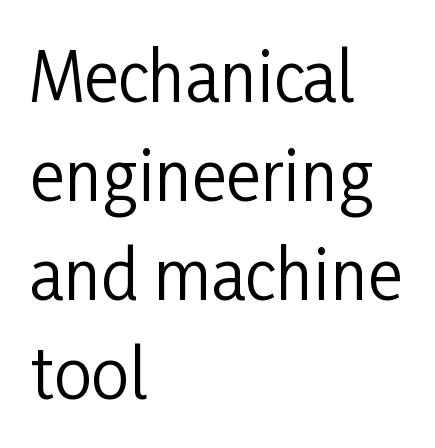
Q: Is the text bold? A: No.
Q: Is the text italic (slanted)? A: No, it is upright.
Q: Is the typeface a serif or a sans-serif typeface? A: Sans-serif.
Q: Is the text underlined? A: No.
Q: How is the paragraph aligned? A: Left-aligned.
Q: Is the spacing between letters normal or unusually wide? A: Normal.
Q: Is the spacing between lines tight, normal or loose? A: Normal.
Q: Width (condensed, normal, or wide)? A: Condensed.
Q: Stroke contrast? A: Low.
Q: x-height? A: Medium.
Q: Monospaced? A: No.
